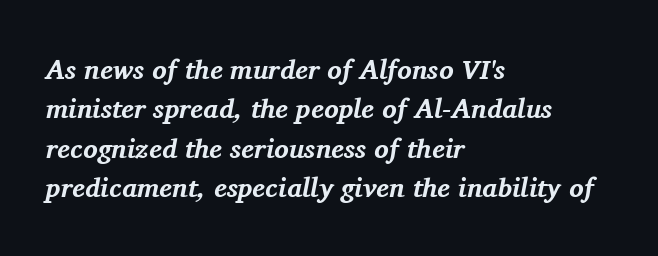
Q: Is the text bold? A: Yes.
Q: Is the text italic (slanted)? A: Yes, it leans right by about 11 degrees.
Q: Is the text underlined? A: No.
Q: How is the paragraph aligned? A: Left-aligned.
Q: Is the spacing between letters normal or unusually wide? A: Normal.
Q: Is the spacing between lines tight, normal or loose? A: Normal.
